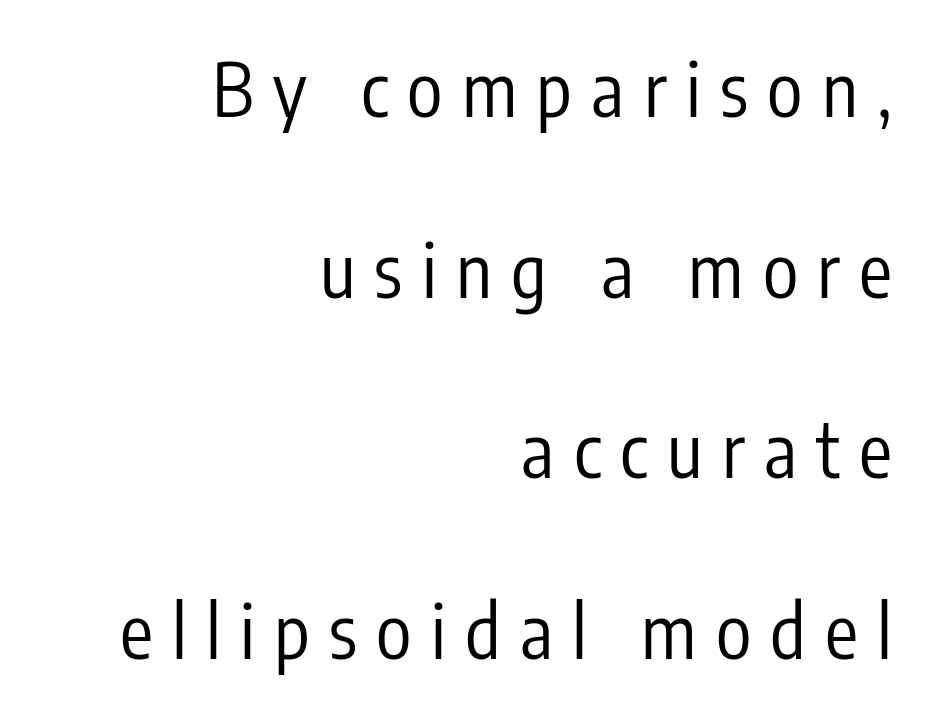
Q: Is the text bold? A: No.
Q: Is the text italic (slanted)? A: No, it is upright.
Q: Is the typeface a serif or a sans-serif typeface? A: Sans-serif.
Q: Is the text underlined? A: No.
Q: How is the paragraph aligned? A: Right-aligned.
Q: Is the spacing between letters normal or unusually wide? A: Unusually wide.
Q: Is the spacing between lines tight, normal or loose? A: Loose.
Q: Width (condensed, normal, or wide)? A: Condensed.
Q: Stroke contrast? A: Low.
Q: x-height? A: Medium.
Q: Monospaced? A: No.
